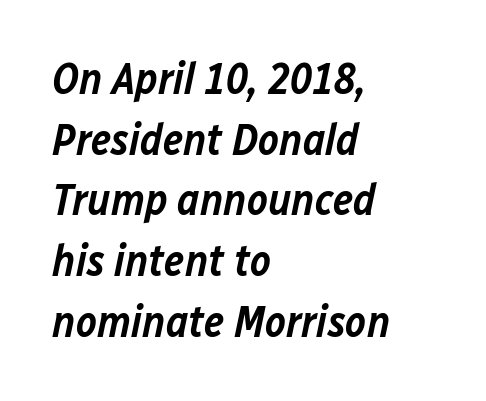
Q: Is the text bold? A: Semi-bold.
Q: Is the text italic (slanted)? A: Yes, it leans right by about 12 degrees.
Q: Is the text underlined? A: No.
Q: How is the paragraph aligned? A: Left-aligned.
Q: Is the spacing between letters normal or unusually wide? A: Normal.
Q: Is the spacing between lines tight, normal or loose? A: Normal.
Q: Width (condensed, normal, or wide)? A: Normal.
Q: Stroke contrast? A: Low.
Q: x-height? A: Medium.
Q: Monospaced? A: No.
